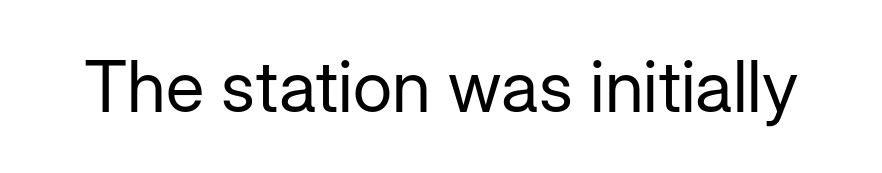
The image shows 71 px regular-weight sans-serif type, upright; set normal letter spacing, not underlined; low stroke contrast and a medium x-height.
